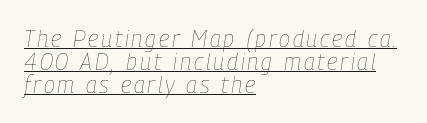
Caption: lettering with a line underneath. The axis of the letterforms is tilted away from vertical. The lines are quadded left. The cut favours lightness, reaching ordinary text weight at its darkest.
